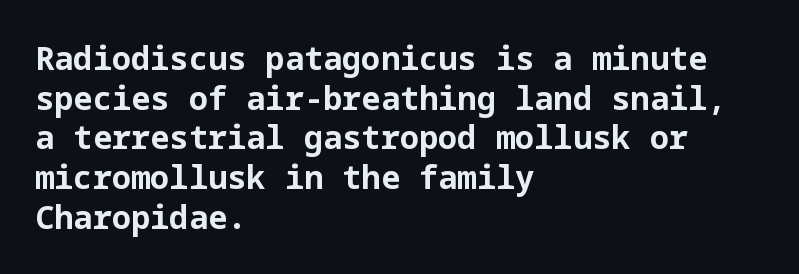
{"serif": "no", "italic": "no", "bold": "yes", "weight": "bold", "width": "normal", "stroke_contrast": "low", "x_height": "medium", "underline": "no", "align": "left", "line_spacing_ratio": 1.24, "letter_spacing": "normal", "letter_spacing_em": 0.0, "glyph_px": 32}
